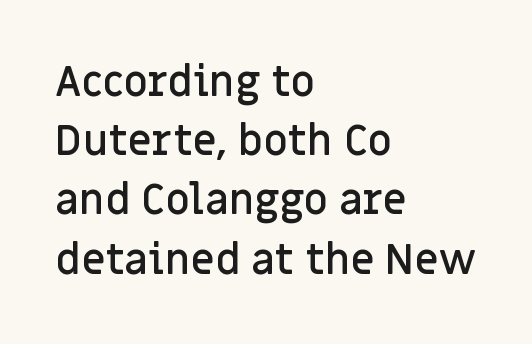
The image shows 42 px semibold sans-serif type, upright; set left-aligned, normal line spacing (1.41x), normal letter spacing, not underlined; low stroke contrast and a large x-height.
